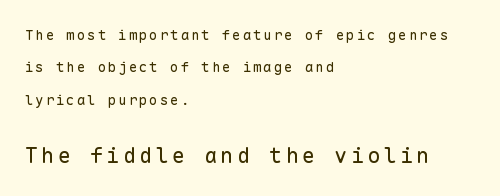
The image shows 22 px text type, upright; set left-aligned, loose line spacing (2.32x), not underlined; the second (bottom) block is 1.57x larger.
